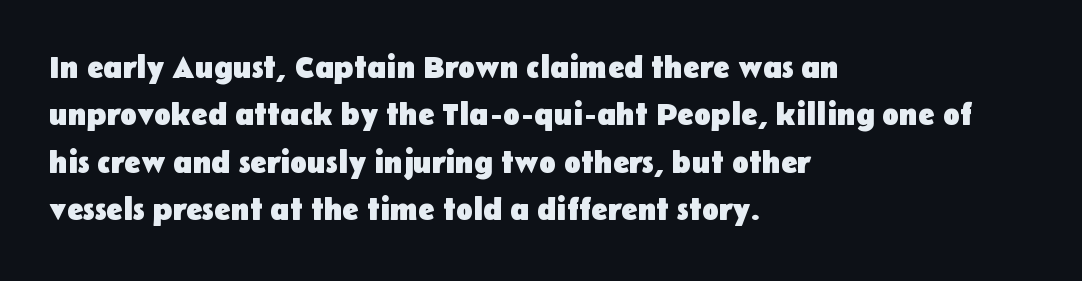
Q: Is the text bold? A: Yes.
Q: Is the text italic (slanted)? A: No, it is upright.
Q: Is the typeface a serif or a sans-serif typeface? A: Sans-serif.
Q: Is the text underlined? A: No.
Q: How is the paragraph aligned? A: Left-aligned.
Q: Is the spacing between letters normal or unusually wide? A: Normal.
Q: Is the spacing between lines tight, normal or loose? A: Normal.
Q: Width (condensed, normal, or wide)? A: Normal.
Q: Stroke contrast? A: Low.
Q: x-height? A: Medium.
Q: Monospaced? A: No.
